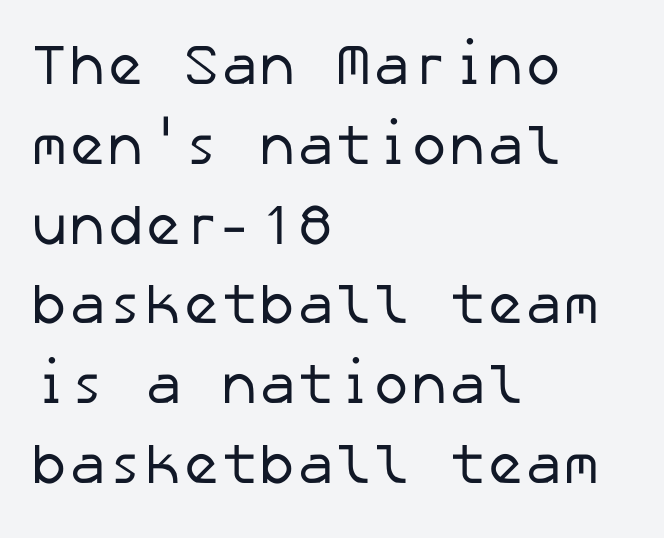
{"serif": "no", "bold": "no", "weight": "regular", "width": "normal", "stroke_contrast": "low", "x_height": "medium", "underline": "no", "align": "left", "line_spacing": "normal", "line_spacing_ratio": 1.4, "letter_spacing": "normal", "letter_spacing_em": 0.0, "glyph_px": 57}
